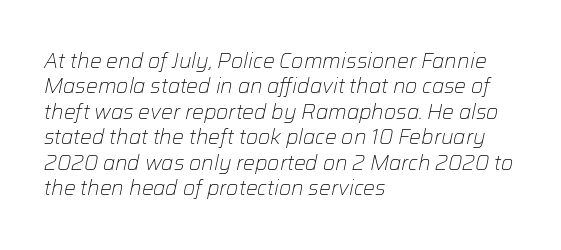
{"italic": "yes", "lean": "right", "slant_degrees": 12, "bold": "no", "underline": "no", "align": "left", "line_spacing_ratio": 1.21, "letter_spacing": "normal", "letter_spacing_em": 0.0, "glyph_px": 21}
